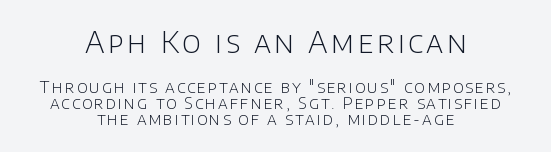
{"serif": "no", "italic": "no", "bold": "no", "weight": "light", "width": "normal", "stroke_contrast": "low", "x_height": "large", "monospaced": "no", "underline": "no", "align": "center", "line_spacing": "tight", "line_spacing_ratio": 0.96, "larger_block": "first", "size_ratio": 1.76, "glyph_px": 30}
